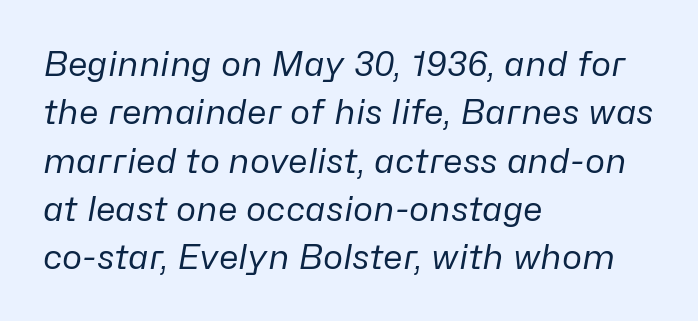
Q: Is the text bold? A: No.
Q: Is the text italic (slanted)? A: Yes, it leans right by about 10 degrees.
Q: Is the text underlined? A: No.
Q: How is the paragraph aligned? A: Left-aligned.
Q: Is the spacing between letters normal or unusually wide? A: Normal.
Q: Is the spacing between lines tight, normal or loose? A: Normal.
Q: Width (condensed, normal, or wide)? A: Normal.
Q: Stroke contrast? A: Low.
Q: x-height? A: Medium.
Q: Monospaced? A: No.
